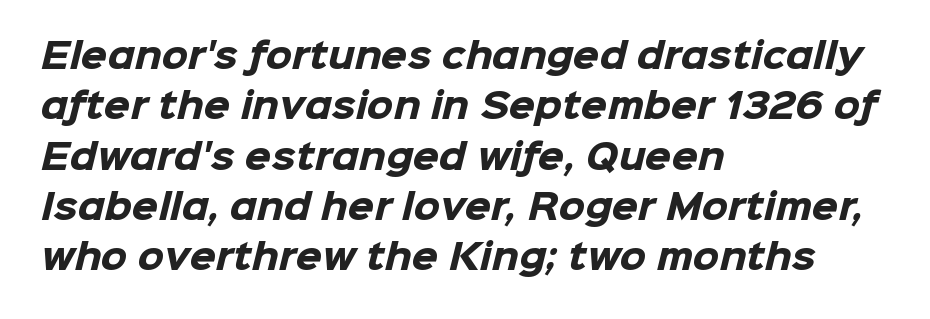
{"serif": "no", "bold": "yes", "weight": "heavy", "width": "normal", "stroke_contrast": "low", "x_height": "medium", "monospaced": "no", "underline": "no", "align": "left", "line_spacing": "normal", "line_spacing_ratio": 1.48, "letter_spacing": "normal", "letter_spacing_em": 0.0, "glyph_px": 34}
